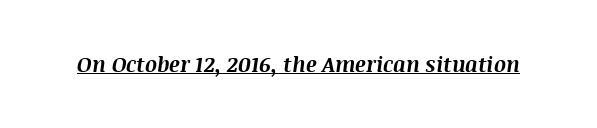
{"italic": "yes", "lean": "right", "slant_degrees": 8, "bold": "yes", "underline": "yes", "letter_spacing": "normal", "letter_spacing_em": 0.0, "glyph_px": 21}
